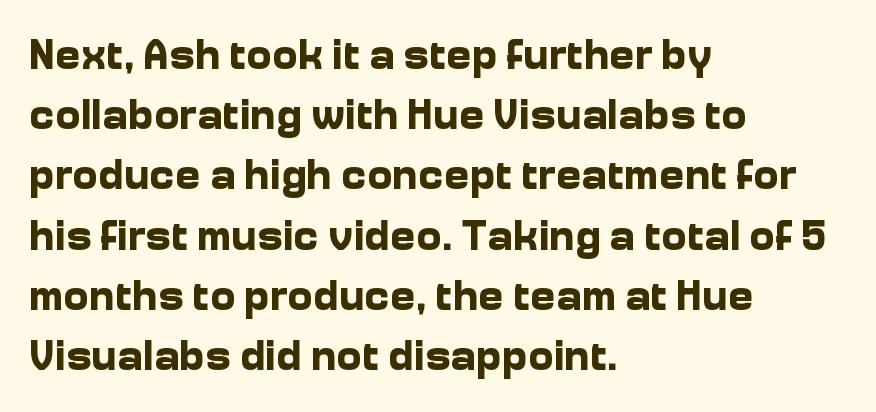
Q: Is the text bold? A: Yes.
Q: Is the text italic (slanted)? A: No, it is upright.
Q: Is the typeface a serif or a sans-serif typeface? A: Sans-serif.
Q: Is the text underlined? A: No.
Q: How is the paragraph aligned? A: Left-aligned.
Q: Is the spacing between letters normal or unusually wide? A: Normal.
Q: Is the spacing between lines tight, normal or loose? A: Normal.
Q: Width (condensed, normal, or wide)? A: Normal.
Q: Stroke contrast? A: Low.
Q: x-height? A: Medium.
Q: Monospaced? A: No.
